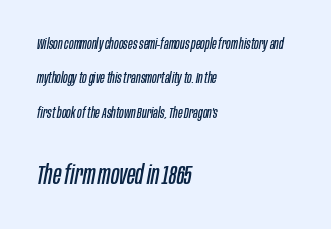
{"italic": "yes", "lean": "right", "slant_degrees": 10, "bold": "no", "underline": "no", "align": "left", "line_spacing": "loose", "line_spacing_ratio": 2.3, "letter_spacing": "normal", "letter_spacing_em": 0.0, "larger_block": "second", "size_ratio": 1.8, "glyph_px": 27}
